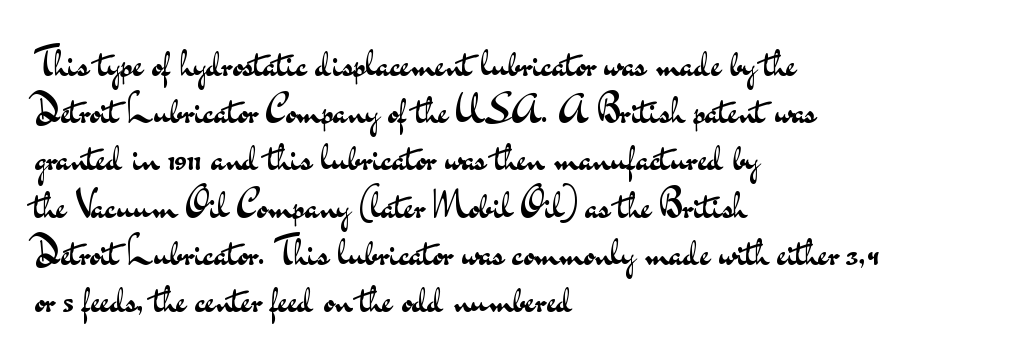
Q: Is the text bold? A: No.
Q: Is the text italic (slanted)? A: Yes.
Q: Is the typeface a serif or a sans-serif typeface? A: Sans-serif.
Q: Is the text underlined? A: No.
Q: How is the paragraph aligned? A: Left-aligned.
Q: Is the spacing between letters normal or unusually wide? A: Normal.
Q: Width (condensed, normal, or wide)? A: Wide.
Q: Stroke contrast? A: Medium.
Q: x-height? A: Small.
Q: Monospaced? A: No.
